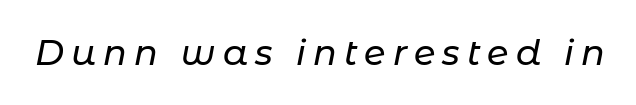
Observe the wide spacing: letters keep a clear distance from each other. The foot of each line stays bare and open. Varying glyph widths throughout — classic text-font behaviour. Rendered with sloped, italic letterforms.
